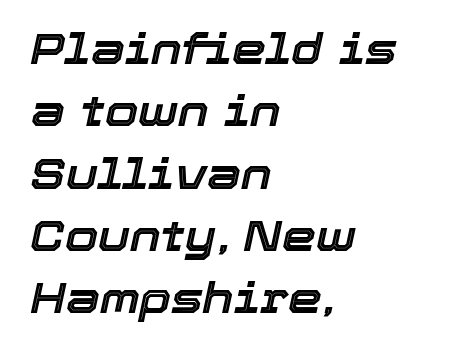
Q: Is the text italic (slanted)? A: Yes, it leans right by about 12 degrees.
Q: Is the text underlined? A: No.
Q: How is the paragraph aligned? A: Left-aligned.
Q: Is the spacing between letters normal or unusually wide? A: Normal.
Q: Is the spacing between lines tight, normal or loose? A: Normal.
Q: Width (condensed, normal, or wide)? A: Normal.
Q: x-height? A: Medium.
Q: Monospaced? A: No.
